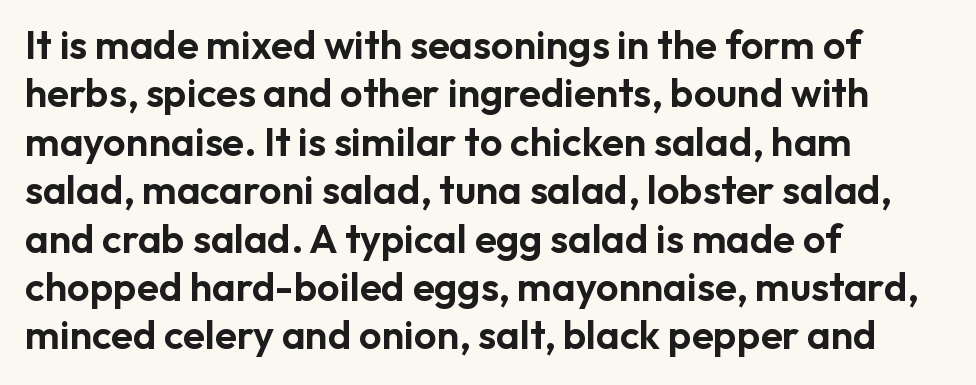
{"serif": "no", "italic": "no", "width": "normal", "stroke_contrast": "low", "x_height": "medium", "monospaced": "no", "underline": "no", "align": "left", "line_spacing_ratio": 1.21, "letter_spacing": "normal", "letter_spacing_em": 0.0, "glyph_px": 40}
